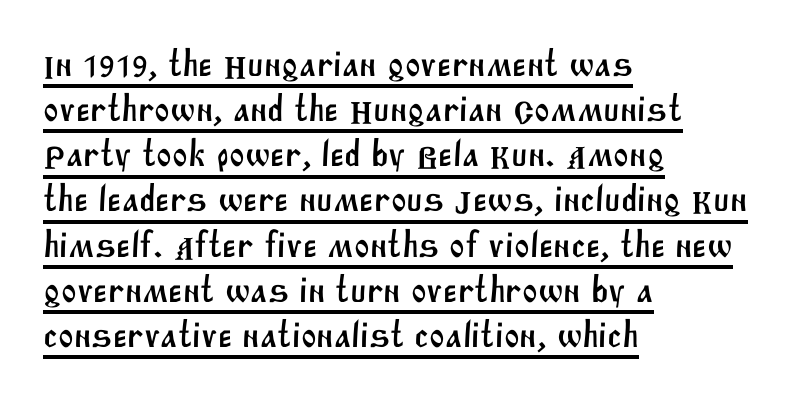
The image shows 37 px sans-serif type; set left-aligned, line spacing 1.22x, normal letter spacing, underlined; medium stroke contrast and a large x-height.
